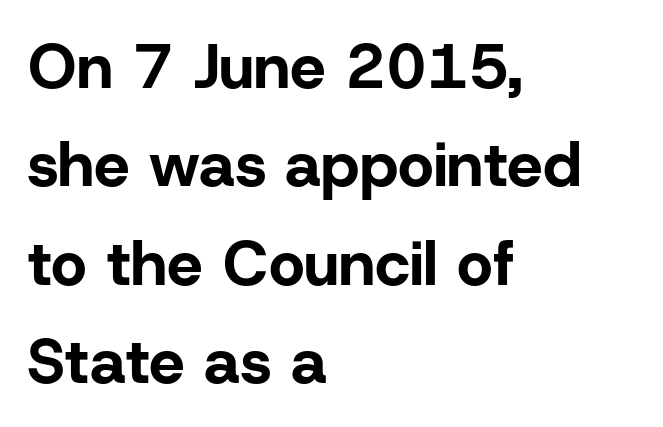
Q: Is the text bold? A: Yes.
Q: Is the text italic (slanted)? A: No, it is upright.
Q: Is the typeface a serif or a sans-serif typeface? A: Sans-serif.
Q: Is the text underlined? A: No.
Q: How is the paragraph aligned? A: Left-aligned.
Q: Is the spacing between letters normal or unusually wide? A: Normal.
Q: Is the spacing between lines tight, normal or loose? A: Normal.
Q: Width (condensed, normal, or wide)? A: Normal.
Q: Stroke contrast? A: Low.
Q: x-height? A: Medium.
Q: Monospaced? A: No.
